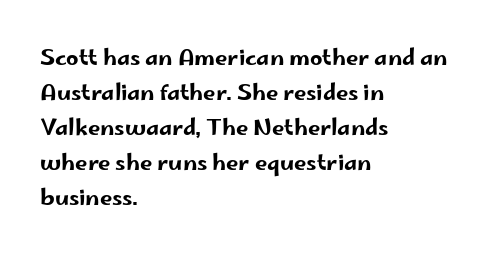
Q: Is the text italic (slanted)? A: No, it is upright.
Q: Is the text underlined? A: No.
Q: How is the paragraph aligned? A: Left-aligned.
Q: Is the spacing between letters normal or unusually wide? A: Normal.
Q: Is the spacing between lines tight, normal or loose? A: Normal.
